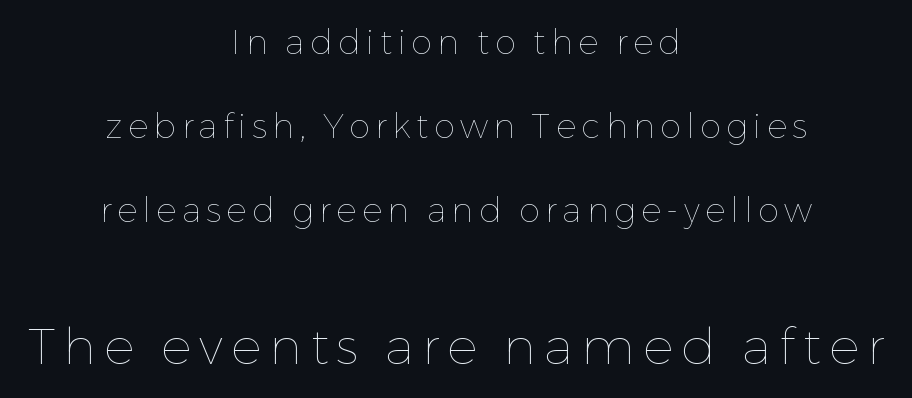
Q: Is the text bold? A: No.
Q: Is the text italic (slanted)? A: No, it is upright.
Q: Is the text underlined? A: No.
Q: How is the paragraph aligned? A: Centered.
Q: Is the spacing between lines tight, normal or loose? A: Loose.
Q: Which block of text is set in a larger size, the first (top) or the second (bottom)? A: The second (bottom) one.
Q: Width (condensed, normal, or wide)? A: Normal.
Q: Stroke contrast? A: Low.
Q: x-height? A: Medium.
Q: Monospaced? A: No.
